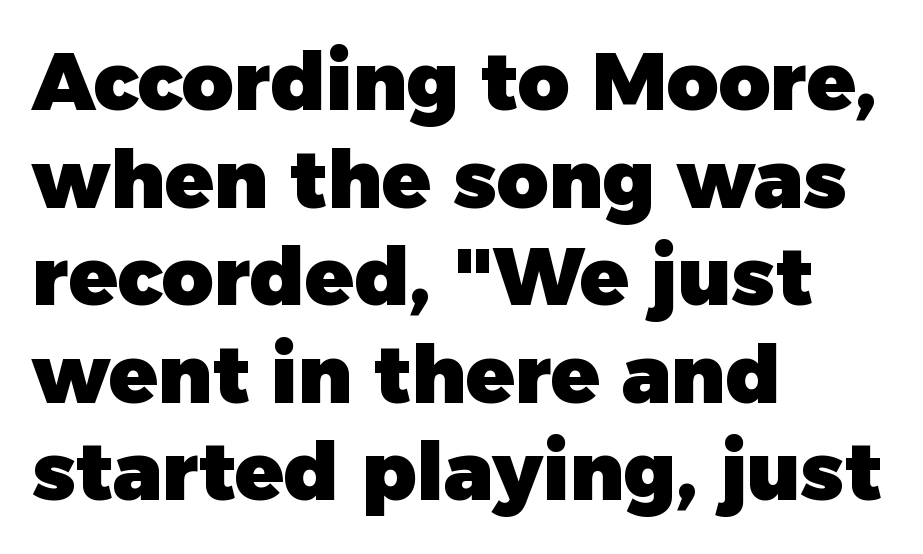
Q: Is the text bold? A: Yes.
Q: Is the text italic (slanted)? A: No, it is upright.
Q: Is the typeface a serif or a sans-serif typeface? A: Sans-serif.
Q: Is the text underlined? A: No.
Q: How is the paragraph aligned? A: Left-aligned.
Q: Is the spacing between letters normal or unusually wide? A: Normal.
Q: Width (condensed, normal, or wide)? A: Normal.
Q: Stroke contrast? A: Low.
Q: x-height? A: Medium.
Q: Monospaced? A: No.
